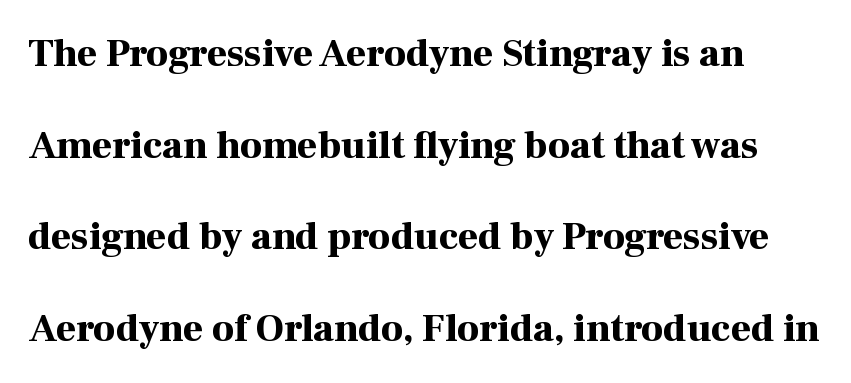
Rendered with straight, roman letterforms. A typesetter would call this leading open, well beyond the default. These lines keep a tight, regular rhythm from letter to letter. Varying glyph widths throughout — classic text-font behaviour. Honestly, there is no underline to notice here at all. The typeface chosen for these lines features serifs.
